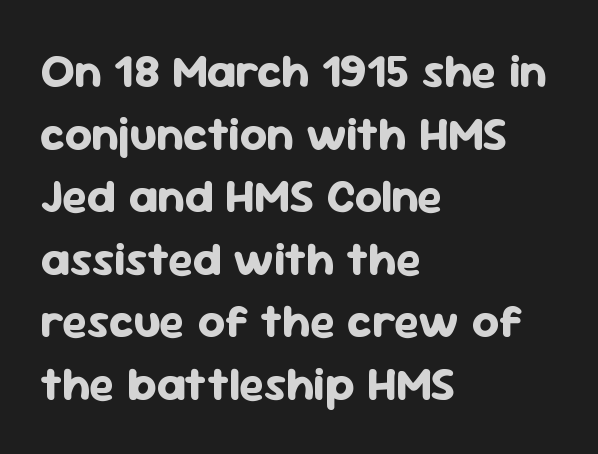
{"serif": "no", "italic": "no", "bold": "yes", "weight": "bold", "width": "normal", "stroke_contrast": "low", "x_height": "medium", "monospaced": "no", "underline": "no", "align": "left", "line_spacing": "normal", "line_spacing_ratio": 1.33, "letter_spacing": "normal", "letter_spacing_em": 0.0, "glyph_px": 47}
